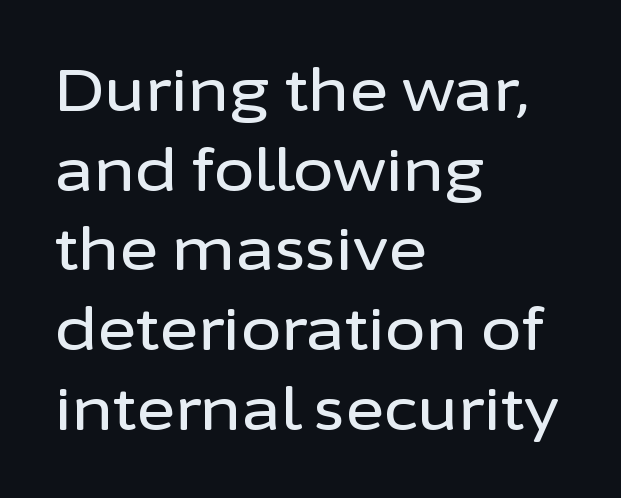
Q: Is the text italic (slanted)? A: No, it is upright.
Q: Is the typeface a serif or a sans-serif typeface? A: Sans-serif.
Q: Is the text underlined? A: No.
Q: How is the paragraph aligned? A: Left-aligned.
Q: Is the spacing between letters normal or unusually wide? A: Normal.
Q: Is the spacing between lines tight, normal or loose? A: Normal.
Q: Width (condensed, normal, or wide)? A: Normal.
Q: Stroke contrast? A: Low.
Q: x-height? A: Medium.
Q: Monospaced? A: No.
